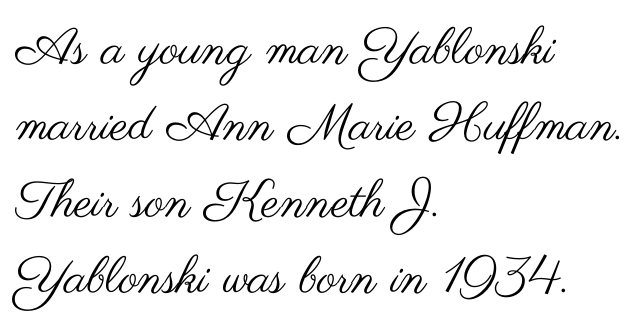
The image shows 51 px regular-weight, wide sans-serif type; set left-aligned, normal line spacing (1.5x), normal letter spacing, not underlined; medium stroke contrast and a small x-height.
